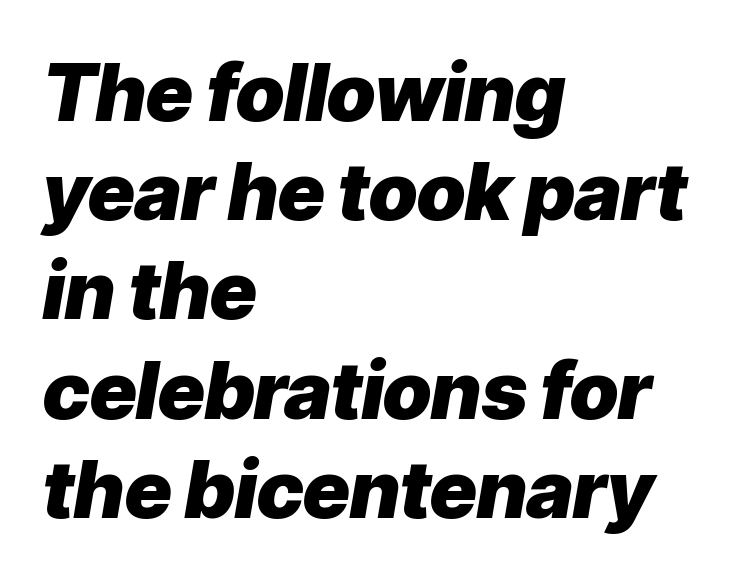
Q: Is the text bold? A: Yes.
Q: Is the text italic (slanted)? A: Yes, it leans right by about 9 degrees.
Q: Is the text underlined? A: No.
Q: How is the paragraph aligned? A: Left-aligned.
Q: Is the spacing between letters normal or unusually wide? A: Normal.
Q: Width (condensed, normal, or wide)? A: Normal.
Q: Stroke contrast? A: Low.
Q: x-height? A: Medium.
Q: Monospaced? A: No.
